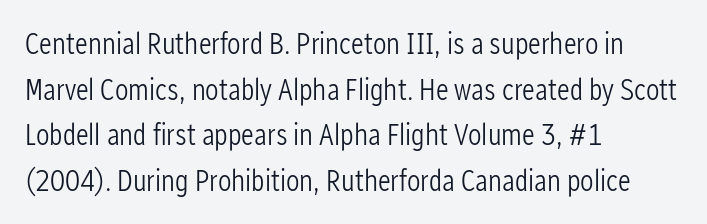
Q: Is the text bold? A: No.
Q: Is the text italic (slanted)? A: No, it is upright.
Q: Is the typeface a serif or a sans-serif typeface? A: Sans-serif.
Q: Is the text underlined? A: No.
Q: How is the paragraph aligned? A: Left-aligned.
Q: Is the spacing between letters normal or unusually wide? A: Normal.
Q: Is the spacing between lines tight, normal or loose? A: Normal.
Q: Width (condensed, normal, or wide)? A: Condensed.
Q: Stroke contrast? A: Low.
Q: x-height? A: Medium.
Q: Monospaced? A: No.
